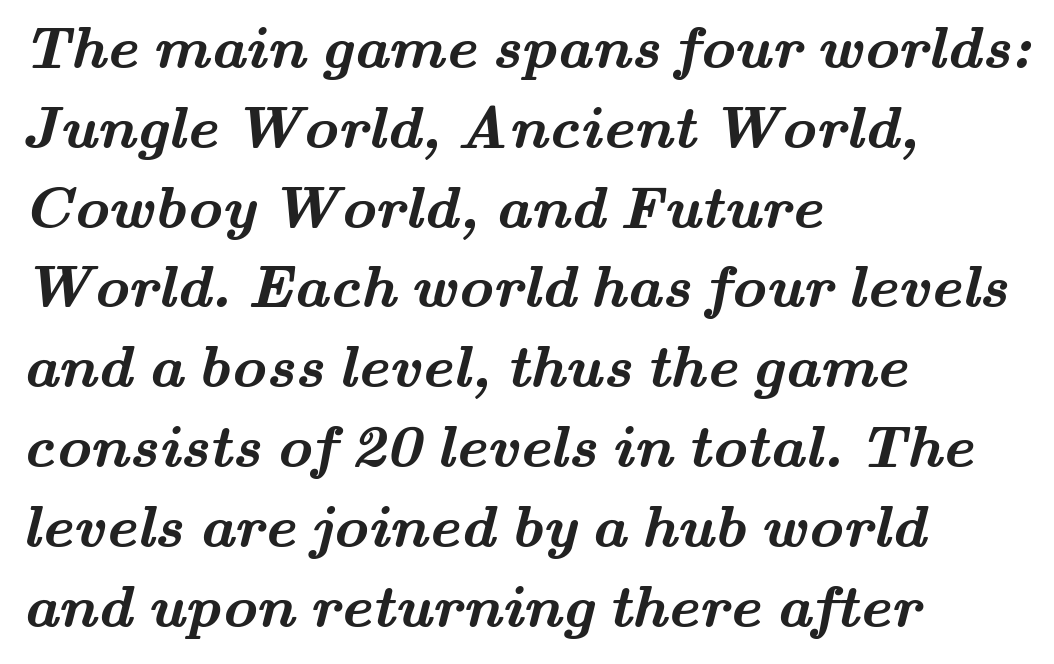
This sample keeps an unexceptional amount of space between lines. Alignment: flush left. Varying glyph widths throughout — classic text-font behaviour. This is serif lettering, the kind often seen in printed books.
